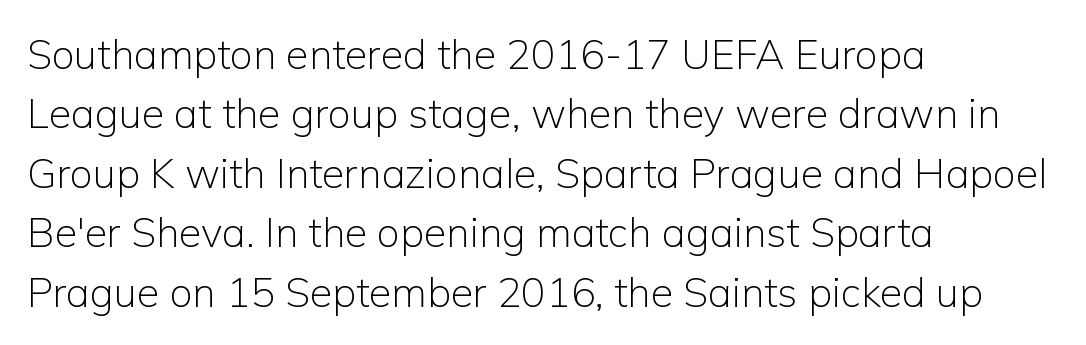
{"serif": "no", "italic": "no", "bold": "no", "weight": "light", "width": "normal", "stroke_contrast": "low", "x_height": "medium", "monospaced": "no", "underline": "no", "align": "left", "line_spacing": "normal", "line_spacing_ratio": 1.45, "letter_spacing": "normal", "letter_spacing_em": 0.0, "glyph_px": 41}
